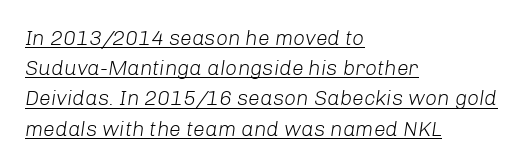
Q: Is the text bold? A: No.
Q: Is the text italic (slanted)? A: Yes, it leans right by about 8 degrees.
Q: Is the text underlined? A: Yes.
Q: How is the paragraph aligned? A: Left-aligned.
Q: Is the spacing between letters normal or unusually wide? A: Normal.
Q: Is the spacing between lines tight, normal or loose? A: Normal.
